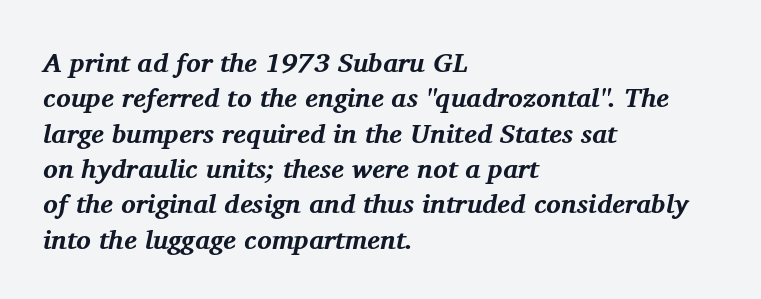
The image shows 27 px bold type, italic (leaning right); set left-aligned, normal line spacing (1.31x), normal letter spacing, not underlined.
